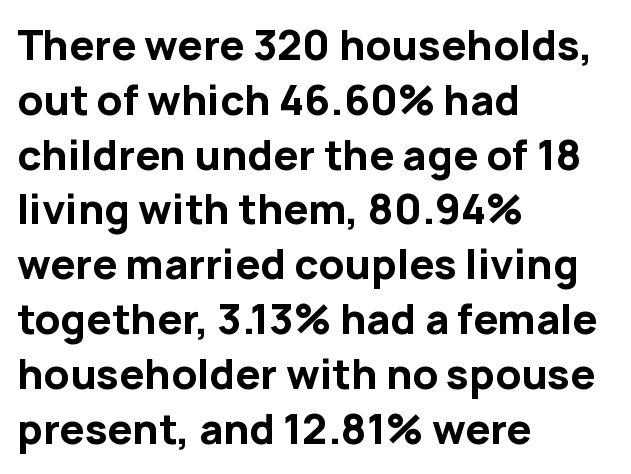
The image shows 40 px bold sans-serif type, upright; set left-aligned, normal line spacing (1.37x), normal letter spacing, not underlined; low stroke contrast and a medium x-height.
